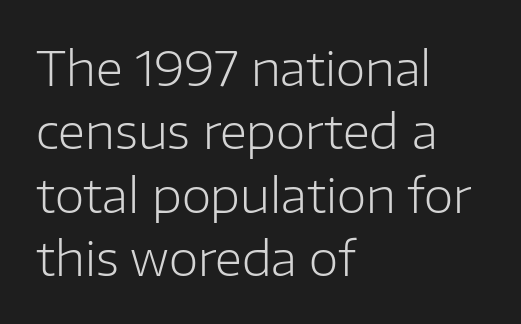
The image shows 48 px light sans-serif type, upright; set left-aligned, normal line spacing (1.32x), normal letter spacing, not underlined; low stroke contrast and a medium x-height.
